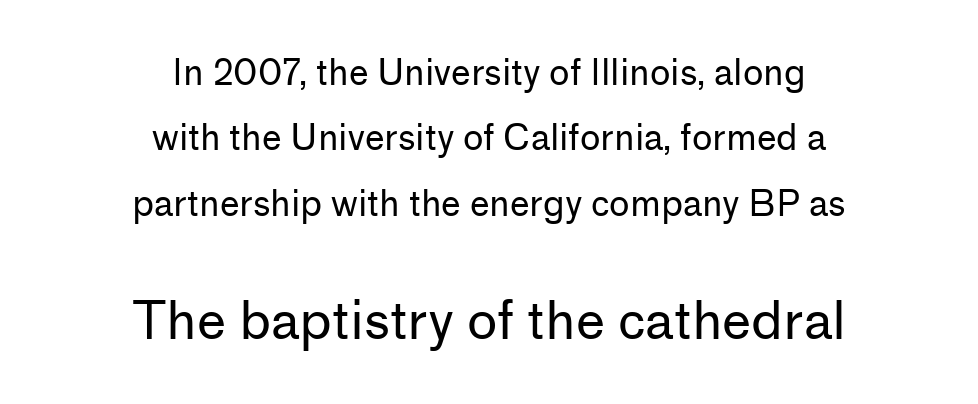
The image shows 52 px regular-weight sans-serif type, upright; set centered, line spacing 1.87x, normal letter spacing, not underlined; the second (bottom) block is 1.49x larger; low stroke contrast and a medium x-height.
